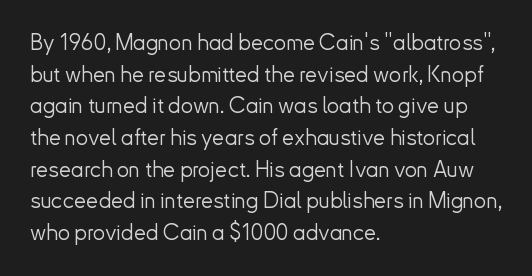
{"italic": "no", "bold": "no", "underline": "no", "align": "left", "line_spacing": "normal", "line_spacing_ratio": 1.44, "letter_spacing": "normal", "letter_spacing_em": 0.0, "glyph_px": 22}
